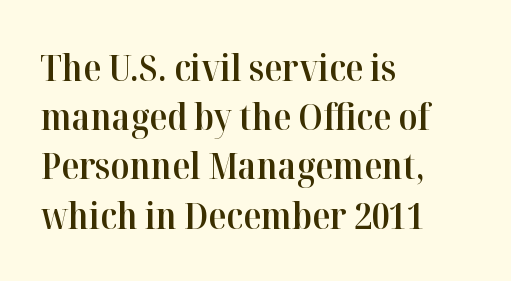
Q: Is the text bold? A: Semi-bold.
Q: Is the text italic (slanted)? A: No, it is upright.
Q: Is the typeface a serif or a sans-serif typeface? A: Serif.
Q: Is the text underlined? A: No.
Q: How is the paragraph aligned? A: Left-aligned.
Q: Is the spacing between letters normal or unusually wide? A: Normal.
Q: Is the spacing between lines tight, normal or loose? A: Normal.
Q: Width (condensed, normal, or wide)? A: Normal.
Q: Stroke contrast? A: High.
Q: x-height? A: Medium.
Q: Monospaced? A: No.
